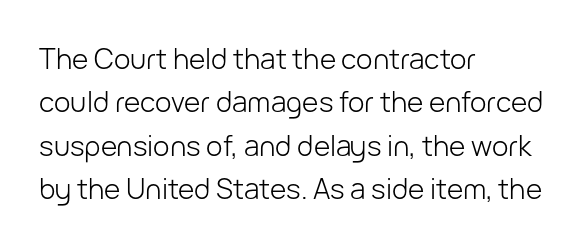
Students, observe: this is what conventionally led text looks like. These lines keep a tight, regular rhythm from letter to letter. The passage shown is typed in a proportional face where columns would drift. A clean baseline with only descenders dipping below it.
